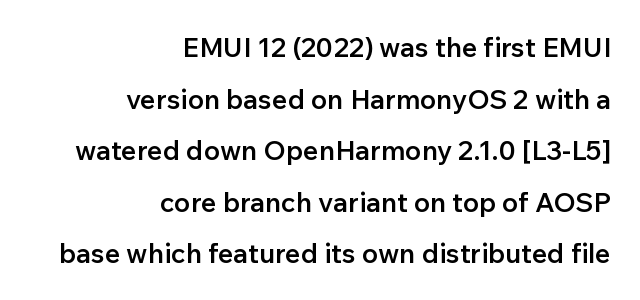
Q: Is the text bold? A: Semi-bold.
Q: Is the text italic (slanted)? A: No, it is upright.
Q: Is the text underlined? A: No.
Q: How is the paragraph aligned? A: Right-aligned.
Q: Is the spacing between letters normal or unusually wide? A: Normal.
Q: Is the spacing between lines tight, normal or loose? A: Loose.
